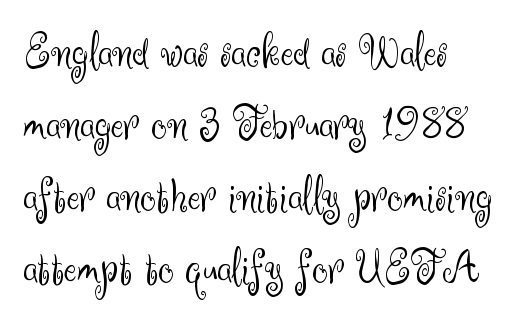
{"serif": "no", "italic": "no", "bold": "no", "weight": "light", "width": "normal", "stroke_contrast": "medium", "x_height": "small", "monospaced": "no", "underline": "no", "align": "left", "line_spacing": "normal", "line_spacing_ratio": 1.47, "letter_spacing": "normal", "letter_spacing_em": 0.0, "glyph_px": 49}
